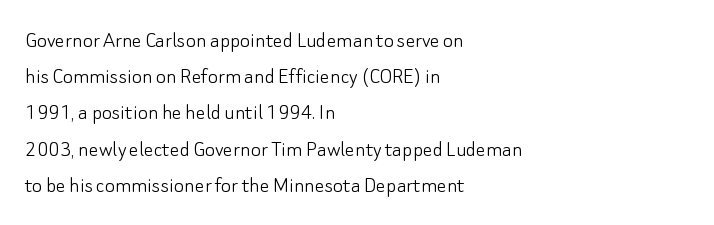
Q: Is the text bold? A: No.
Q: Is the text italic (slanted)? A: No, it is upright.
Q: Is the text underlined? A: No.
Q: How is the paragraph aligned? A: Left-aligned.
Q: Is the spacing between letters normal or unusually wide? A: Normal.
Q: Is the spacing between lines tight, normal or loose? A: Normal.
